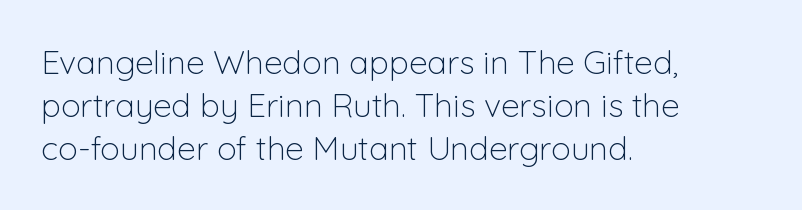
Quick note: not italic, upright. The passage shown stacks its lines at a standard gap. A classic flush-left, rag-right setting is used for this passage. Caption: standard tracking, unaltered. The typeface chosen for these lines omits serifs. Weight: not bold — regular or lighter.
